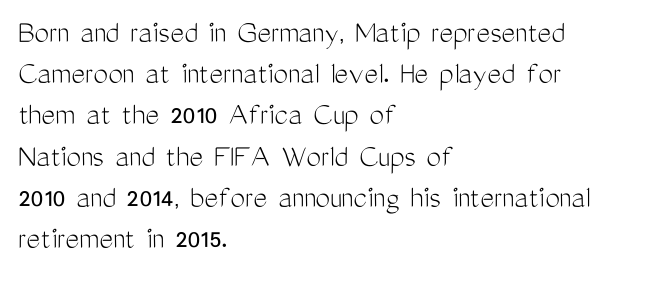
{"serif": "no", "italic": "no", "bold": "no", "weight": "light", "width": "condensed", "stroke_contrast": "medium", "x_height": "medium", "monospaced": "no", "underline": "no", "align": "left", "line_spacing": "normal", "line_spacing_ratio": 1.25, "letter_spacing": "normal", "letter_spacing_em": 0.0, "glyph_px": 33}
